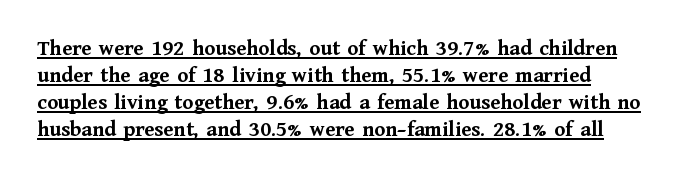
Q: Is the text bold? A: Yes.
Q: Is the text italic (slanted)? A: No, it is upright.
Q: Is the text underlined? A: Yes.
Q: Is the spacing between letters normal or unusually wide? A: Normal.
